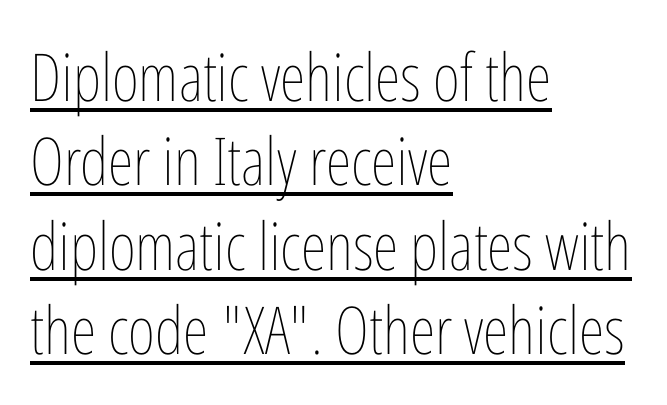
{"italic": "no", "bold": "no", "weight": "thin", "width": "condensed", "stroke_contrast": "low", "x_height": "medium", "monospaced": "no", "underline": "yes", "align": "left", "line_spacing": "normal", "line_spacing_ratio": 1.28, "letter_spacing": "normal", "letter_spacing_em": 0.0, "glyph_px": 66}
